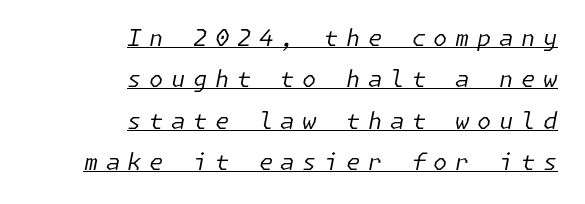
Every row of glyphs terminates at an identical x-position on the right. Decoration check: the copy is underlined. Honestly, the letter spacing is so wide it's the main thing you notice. These lines were composed using italics. No heavy texture on the line: the type isn't bold.
